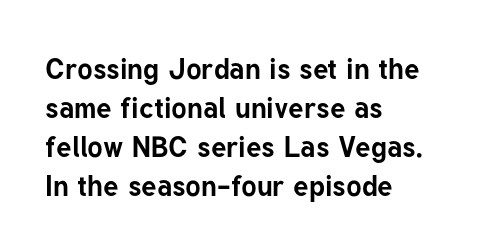
{"serif": "no", "italic": "no", "bold": "yes", "weight": "bold", "width": "normal", "stroke_contrast": "low", "x_height": "medium", "monospaced": "no", "underline": "no", "align": "left", "line_spacing": "normal", "line_spacing_ratio": 1.35, "letter_spacing": "normal", "letter_spacing_em": 0.0, "glyph_px": 29}
